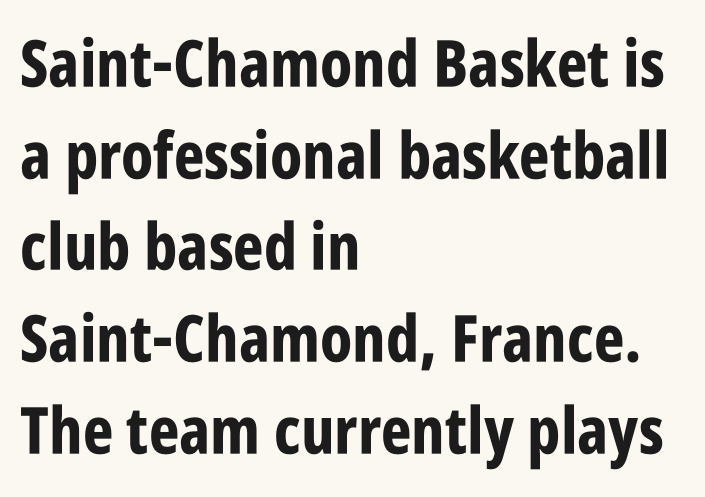
Q: Is the text bold? A: Yes.
Q: Is the text italic (slanted)? A: No, it is upright.
Q: Is the typeface a serif or a sans-serif typeface? A: Sans-serif.
Q: Is the text underlined? A: No.
Q: How is the paragraph aligned? A: Left-aligned.
Q: Is the spacing between letters normal or unusually wide? A: Normal.
Q: Is the spacing between lines tight, normal or loose? A: Normal.
Q: Width (condensed, normal, or wide)? A: Condensed.
Q: Stroke contrast? A: Low.
Q: x-height? A: Large.
Q: Monospaced? A: No.
